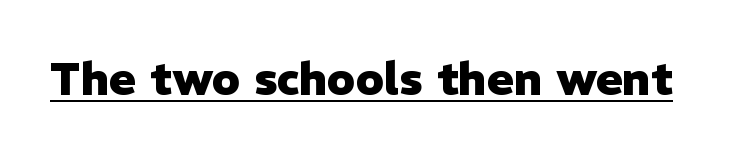
{"serif": "no", "italic": "no", "bold": "yes", "weight": "heavy", "width": "normal", "stroke_contrast": "low", "x_height": "medium", "monospaced": "no", "underline": "yes", "letter_spacing": "normal", "letter_spacing_em": 0.0, "glyph_px": 45}
